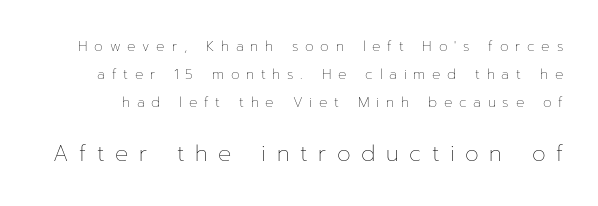
Q: Is the text bold? A: No.
Q: Is the text italic (slanted)? A: No, it is upright.
Q: Is the text underlined? A: No.
Q: Is the spacing between letters normal or unusually wide? A: Unusually wide.
Q: Is the spacing between lines tight, normal or loose? A: Loose.
Q: Which block of text is set in a larger size, the first (top) or the second (bottom)? A: The second (bottom) one.
